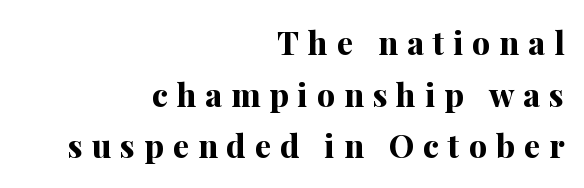
The image shows 32 px bold serif type, upright; set right-aligned, normal line spacing (1.61x), unusually wide letter spacing (+0.28 em), not underlined; medium stroke contrast and a medium x-height.
